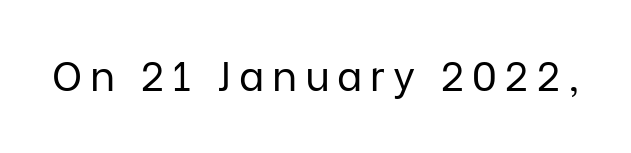
Q: Is the text bold? A: No.
Q: Is the text italic (slanted)? A: No, it is upright.
Q: Is the typeface a serif or a sans-serif typeface? A: Sans-serif.
Q: Is the text underlined? A: No.
Q: Width (condensed, normal, or wide)? A: Normal.
Q: Stroke contrast? A: Low.
Q: x-height? A: Medium.
Q: Monospaced? A: No.
